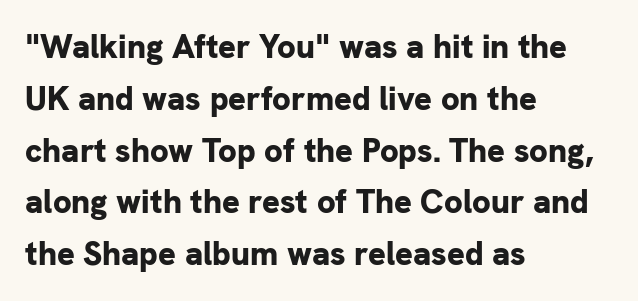
{"serif": "no", "italic": "no", "bold": "yes", "weight": "bold", "width": "normal", "stroke_contrast": "low", "x_height": "medium", "monospaced": "no", "underline": "no", "align": "left", "line_spacing": "normal", "line_spacing_ratio": 1.57, "letter_spacing": "normal", "letter_spacing_em": 0.0, "glyph_px": 33}
